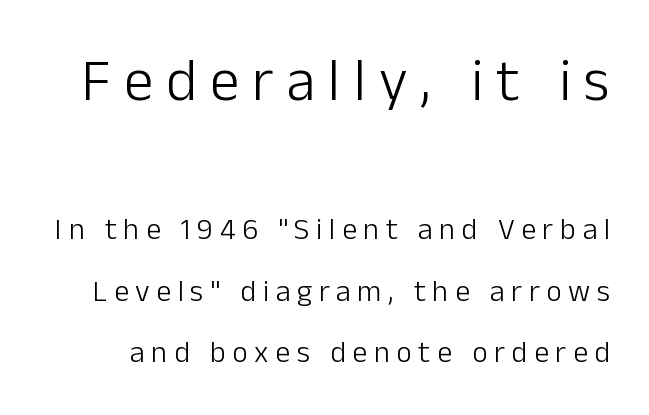
Q: Is the text bold? A: No.
Q: Is the text italic (slanted)? A: No, it is upright.
Q: Is the typeface a serif or a sans-serif typeface? A: Sans-serif.
Q: Is the text underlined? A: No.
Q: Is the spacing between letters normal or unusually wide? A: Unusually wide.
Q: Is the spacing between lines tight, normal or loose? A: Loose.
Q: Which block of text is set in a larger size, the first (top) or the second (bottom)? A: The first (top) one.
Q: Width (condensed, normal, or wide)? A: Normal.
Q: Stroke contrast? A: Low.
Q: x-height? A: Medium.
Q: Monospaced? A: No.
